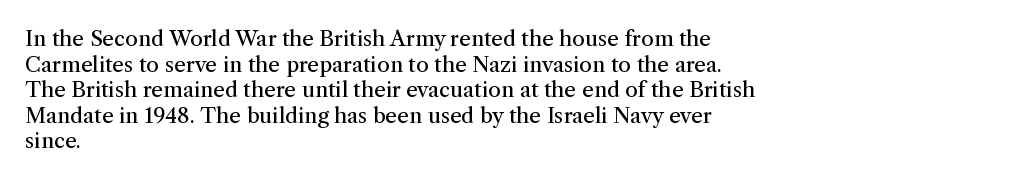
Q: Is the text bold? A: No.
Q: Is the text italic (slanted)? A: No, it is upright.
Q: Is the text underlined? A: No.
Q: How is the paragraph aligned? A: Left-aligned.
Q: Is the spacing between letters normal or unusually wide? A: Normal.
